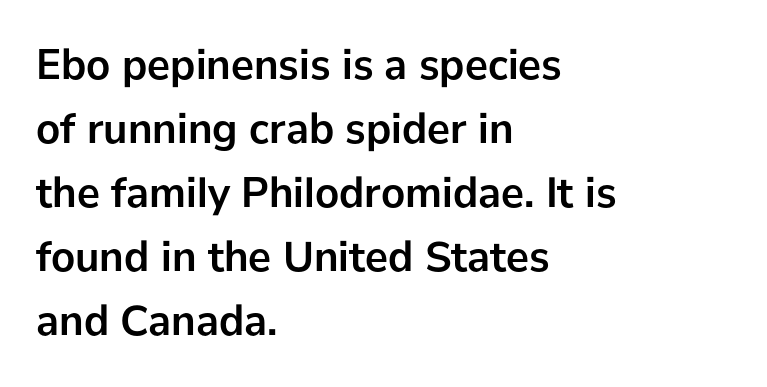
Q: Is the text bold? A: Yes.
Q: Is the text italic (slanted)? A: No, it is upright.
Q: Is the typeface a serif or a sans-serif typeface? A: Sans-serif.
Q: Is the text underlined? A: No.
Q: How is the paragraph aligned? A: Left-aligned.
Q: Is the spacing between letters normal or unusually wide? A: Normal.
Q: Is the spacing between lines tight, normal or loose? A: Normal.
Q: Width (condensed, normal, or wide)? A: Normal.
Q: Stroke contrast? A: Low.
Q: x-height? A: Medium.
Q: Monospaced? A: No.
